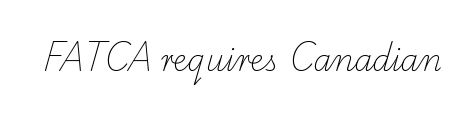
Q: Is the text bold? A: No.
Q: Is the typeface a serif or a sans-serif typeface? A: Serif.
Q: Is the text underlined? A: No.
Q: Is the spacing between letters normal or unusually wide? A: Normal.
Q: Width (condensed, normal, or wide)? A: Normal.
Q: Stroke contrast? A: Low.
Q: x-height? A: Small.
Q: Monospaced? A: No.
